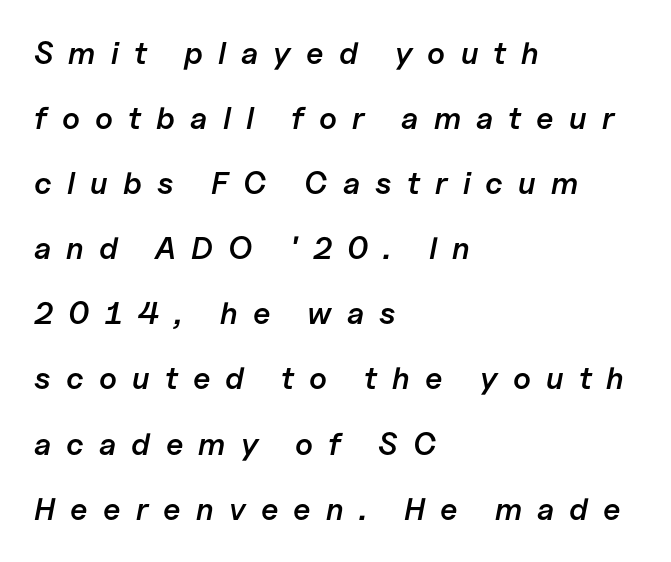
{"italic": "yes", "lean": "right", "slant_degrees": 11, "bold": "semi", "weight": "semibold", "width": "normal", "stroke_contrast": "low", "x_height": "medium", "monospaced": "no", "underline": "no", "align": "left", "line_spacing": "loose", "line_spacing_ratio": 2.1, "letter_spacing": "wide", "letter_spacing_em": 0.49, "glyph_px": 31}
